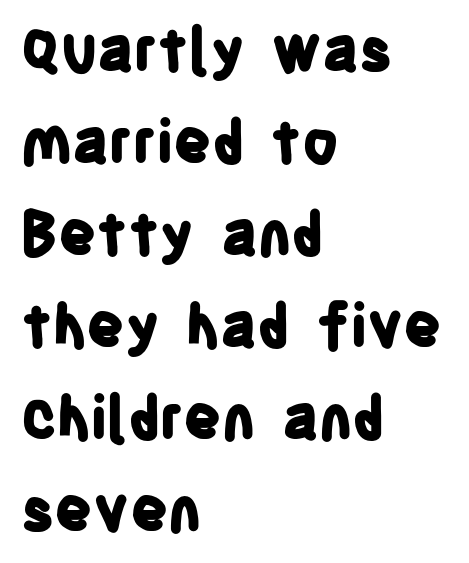
{"serif": "no", "italic": "no", "bold": "yes", "weight": "bold", "width": "condensed", "stroke_contrast": "low", "x_height": "large", "monospaced": "no", "underline": "no", "align": "left", "line_spacing": "normal", "line_spacing_ratio": 1.56, "letter_spacing": "normal", "letter_spacing_em": 0.0, "glyph_px": 59}
